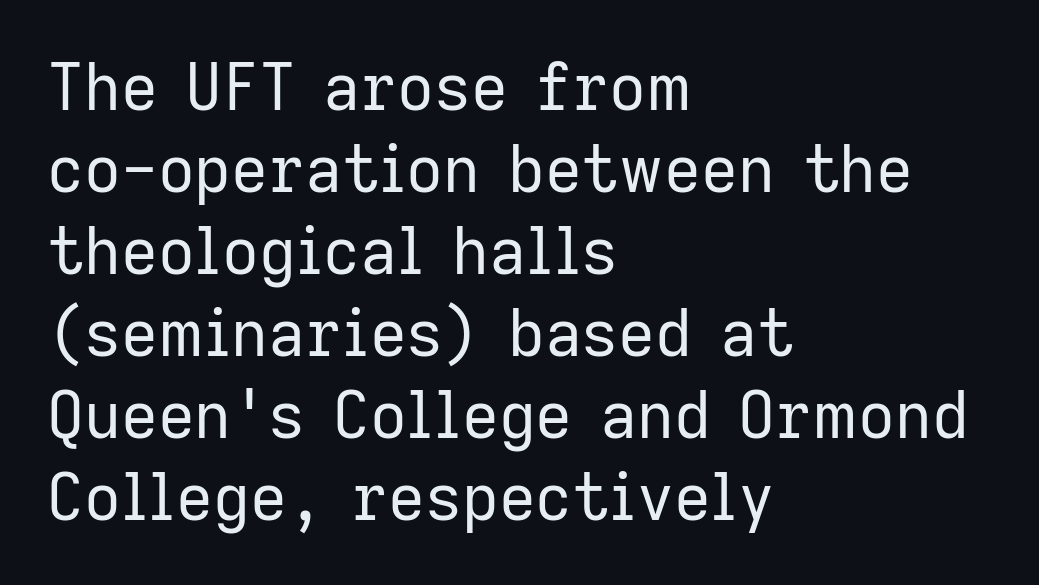
{"serif": "no", "italic": "no", "bold": "no", "weight": "regular", "width": "normal", "stroke_contrast": "low", "x_height": "medium", "monospaced": "no", "underline": "no", "align": "left", "line_spacing": "normal", "line_spacing_ratio": 1.28, "letter_spacing": "normal", "letter_spacing_em": 0.0, "glyph_px": 64}
